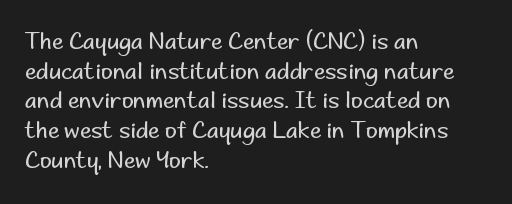
The lines sit at an ordinary, default distance from one another. The rag falls on the right side of this text block. The characters are drawn with everyday or finer stroke widths. Descender tails drop into unmarked territory.
